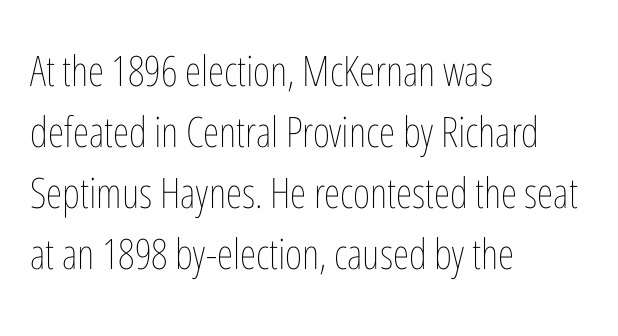
{"italic": "no", "bold": "no", "weight": "thin", "width": "condensed", "stroke_contrast": "low", "x_height": "medium", "monospaced": "no", "underline": "no", "align": "left", "line_spacing": "normal", "line_spacing_ratio": 1.45, "letter_spacing": "normal", "letter_spacing_em": 0.0, "glyph_px": 42}
